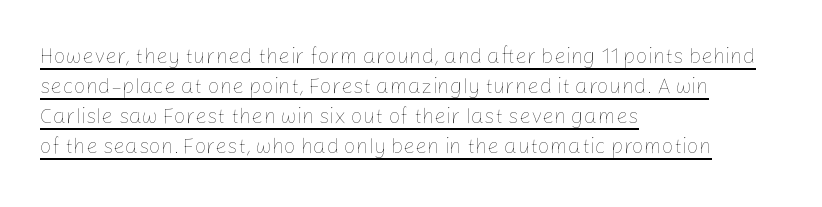
The image shows 21 px text type, upright; set left-aligned, normal line spacing (1.43x), normal letter spacing, underlined.
